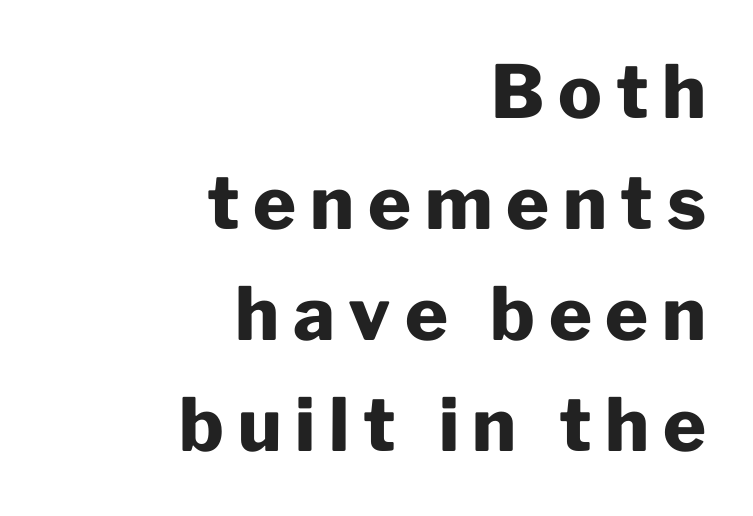
{"serif": "no", "italic": "no", "bold": "yes", "weight": "heavy", "width": "normal", "stroke_contrast": "low", "x_height": "medium", "monospaced": "no", "underline": "no", "align": "right", "line_spacing": "normal", "line_spacing_ratio": 1.52, "glyph_px": 73}
